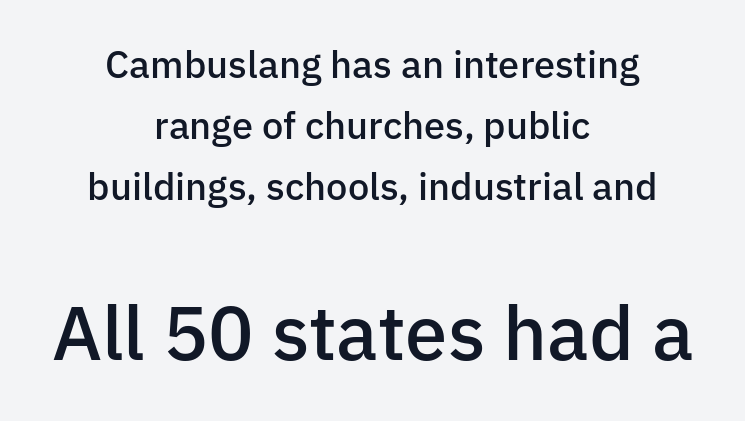
Q: Is the text bold? A: Semi-bold.
Q: Is the text italic (slanted)? A: No, it is upright.
Q: Is the typeface a serif or a sans-serif typeface? A: Sans-serif.
Q: Is the text underlined? A: No.
Q: How is the paragraph aligned? A: Centered.
Q: Is the spacing between letters normal or unusually wide? A: Normal.
Q: Is the spacing between lines tight, normal or loose? A: Normal.
Q: Which block of text is set in a larger size, the first (top) or the second (bottom)? A: The second (bottom) one.
Q: Width (condensed, normal, or wide)? A: Normal.
Q: Stroke contrast? A: Low.
Q: x-height? A: Medium.
Q: Monospaced? A: No.
